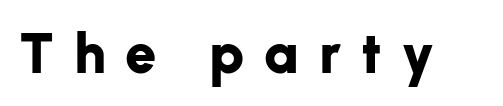
Q: Is the text bold? A: Yes.
Q: Is the text italic (slanted)? A: No, it is upright.
Q: Is the typeface a serif or a sans-serif typeface? A: Sans-serif.
Q: Is the text underlined? A: No.
Q: Is the spacing between letters normal or unusually wide? A: Unusually wide.
Q: Width (condensed, normal, or wide)? A: Normal.
Q: Stroke contrast? A: Low.
Q: x-height? A: Medium.
Q: Monospaced? A: No.
